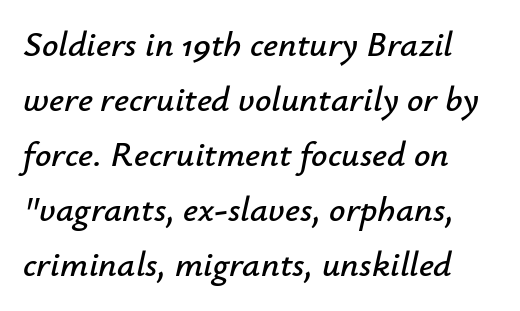
{"italic": "yes", "lean": "right", "slant_degrees": 12, "width": "normal", "stroke_contrast": "low", "x_height": "small", "monospaced": "no", "underline": "no", "align": "left", "line_spacing": "normal", "line_spacing_ratio": 1.53, "letter_spacing": "normal", "letter_spacing_em": 0.0, "glyph_px": 36}
